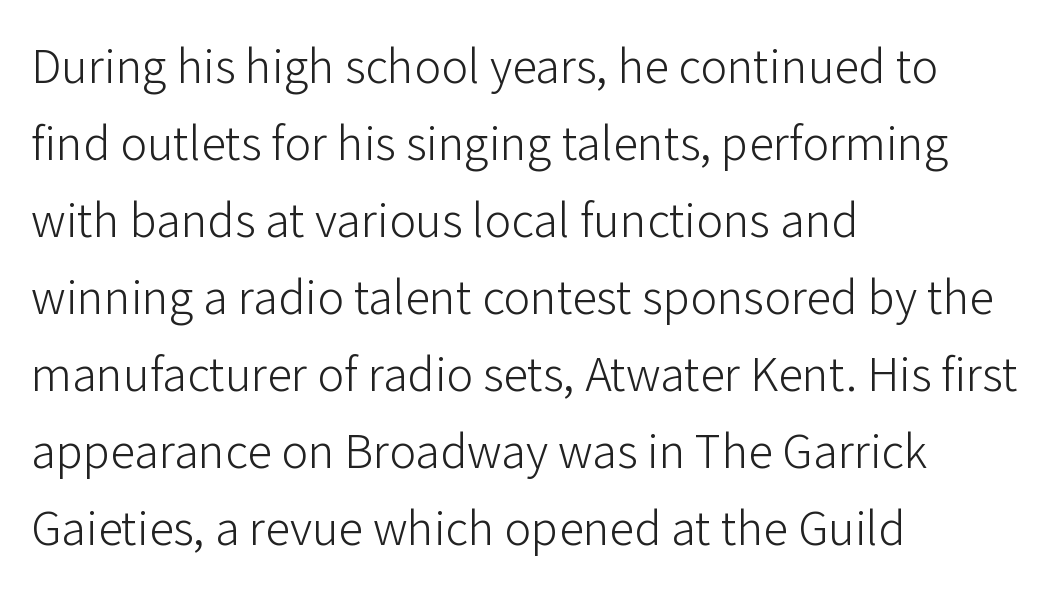
Regarding leading, the lines here are spaced in the standard way. A clean baseline with only descenders dipping below it. Characters remain perfectly vertical along every line. Compared with a typical body face, this is equally light or lighter still. The face used here is rendered with its standard letterfit. The passage shown is typed in a proportional face where columns would drift.
